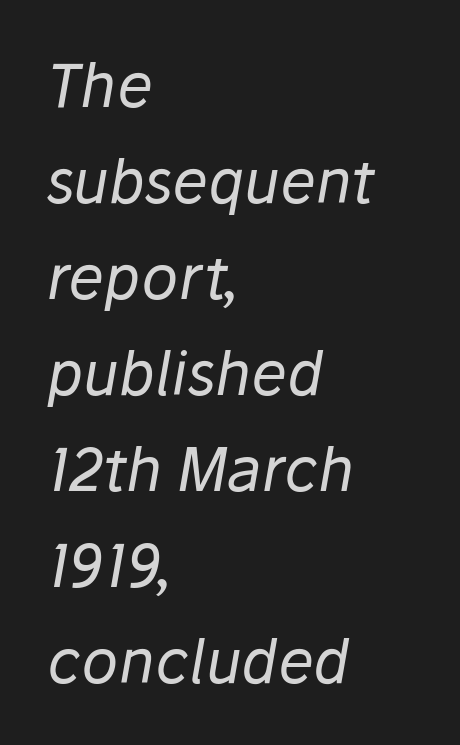
Notice how the passage keeps a crisp vertical edge on the left only. Unbolded letterforms with no extra heft. Do the characters align in a grid? No, the font is proportional. The area under the type is left untouched. The letters are slanted; this is an italic face.
